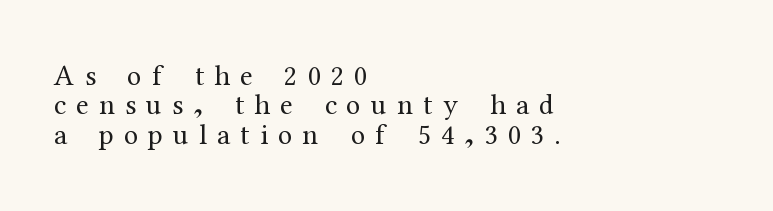
Note the varied advance widths — an 'i' is clearly narrower than an 'm'. Where is the straight margin? On the left. Here the glyphs are tracked loosely, breaking word shapes into spaced letters. The characters display serif detailing at their extremities.
